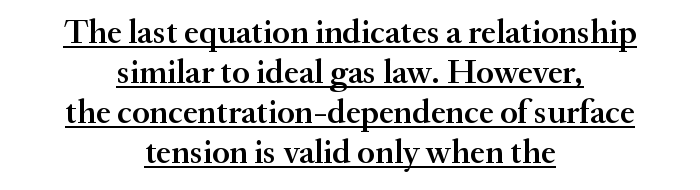
{"serif": "yes", "italic": "no", "bold": "semi", "weight": "semibold", "width": "normal", "stroke_contrast": "medium", "x_height": "small", "monospaced": "no", "underline": "yes", "align": "center", "line_spacing_ratio": 1.18, "letter_spacing": "normal", "letter_spacing_em": 0.0, "glyph_px": 34}
